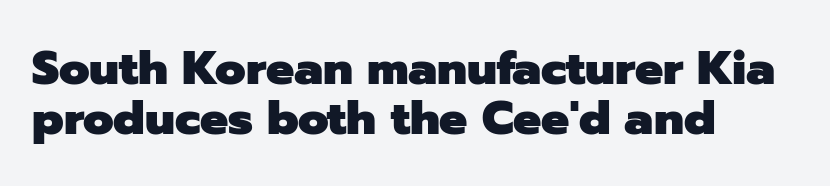
Q: Is the text bold? A: Yes.
Q: Is the text italic (slanted)? A: No, it is upright.
Q: Is the typeface a serif or a sans-serif typeface? A: Sans-serif.
Q: Is the text underlined? A: No.
Q: How is the paragraph aligned? A: Left-aligned.
Q: Is the spacing between letters normal or unusually wide? A: Normal.
Q: Is the spacing between lines tight, normal or loose? A: Tight.
Q: Width (condensed, normal, or wide)? A: Normal.
Q: Stroke contrast? A: Low.
Q: x-height? A: Medium.
Q: Monospaced? A: No.
